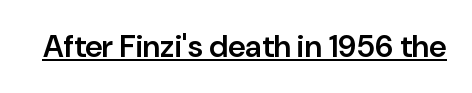
The image shows 31 px semibold sans-serif type, upright; set normal letter spacing, underlined; low stroke contrast and a medium x-height.
